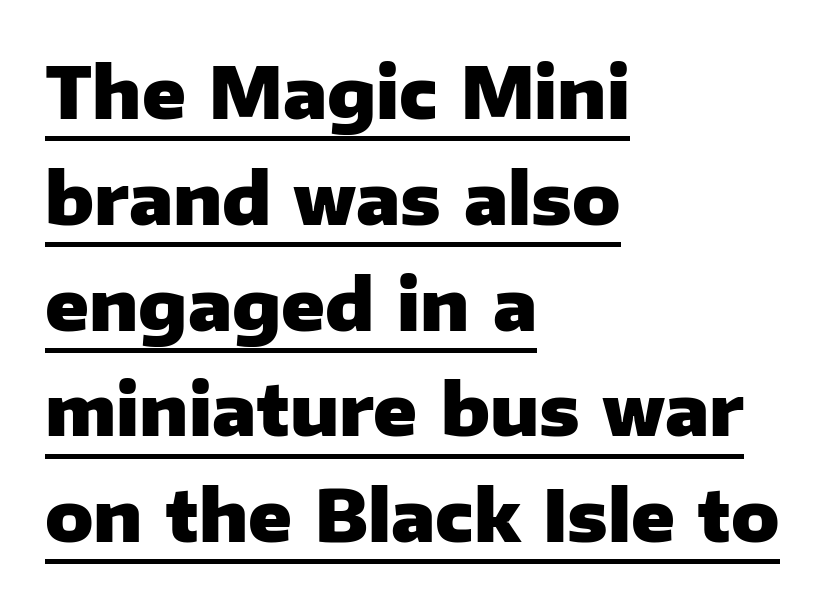
Quick note: interline space is typical. Unlike italic type, these characters show no tilt at all. In terms of letterform style, serifs are entirely absent. Plenty of ink on the page — the face is bold. These lines keep a tight, regular rhythm from letter to letter. The glyphs are accompanied by a horizontal stroke just below them.
